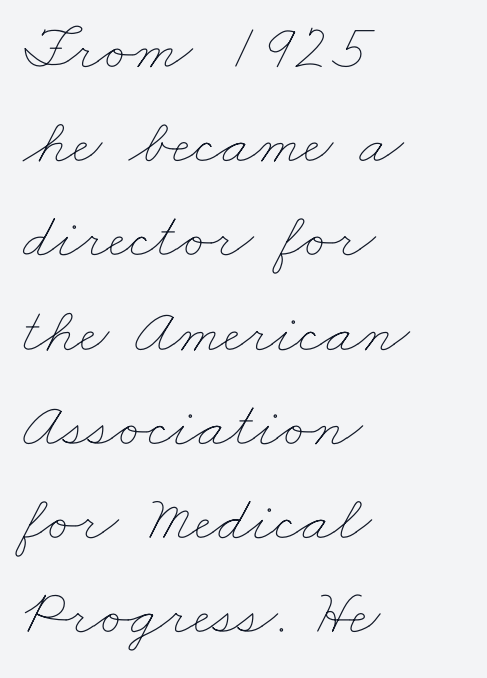
The image shows 65 px thin, wide type; set left-aligned, normal line spacing (1.45x), normal letter spacing, not underlined; low stroke contrast and a small x-height.
